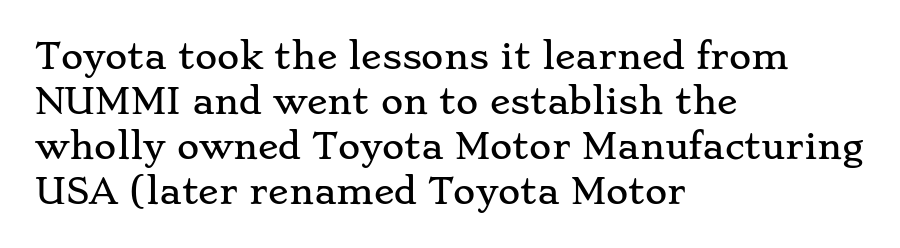
{"serif": "yes", "italic": "no", "width": "wide", "stroke_contrast": "low", "x_height": "small", "monospaced": "no", "underline": "no", "align": "left", "line_spacing": "normal", "line_spacing_ratio": 1.32, "letter_spacing": "normal", "letter_spacing_em": 0.0, "glyph_px": 34}
